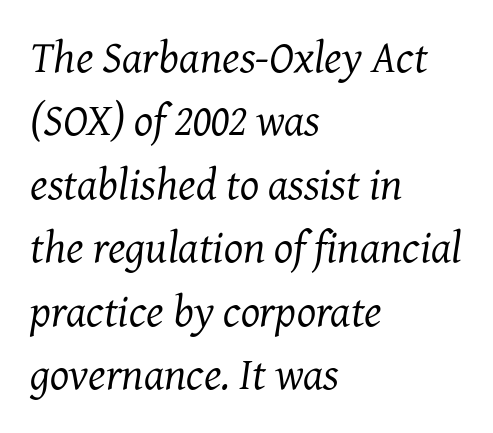
{"serif": "yes", "italic": "yes", "lean": "right", "slant_degrees": 7, "bold": "no", "weight": "regular", "width": "normal", "stroke_contrast": "medium", "x_height": "medium", "monospaced": "no", "underline": "no", "align": "left", "line_spacing": "normal", "line_spacing_ratio": 1.41, "letter_spacing": "normal", "letter_spacing_em": 0.0, "glyph_px": 45}
